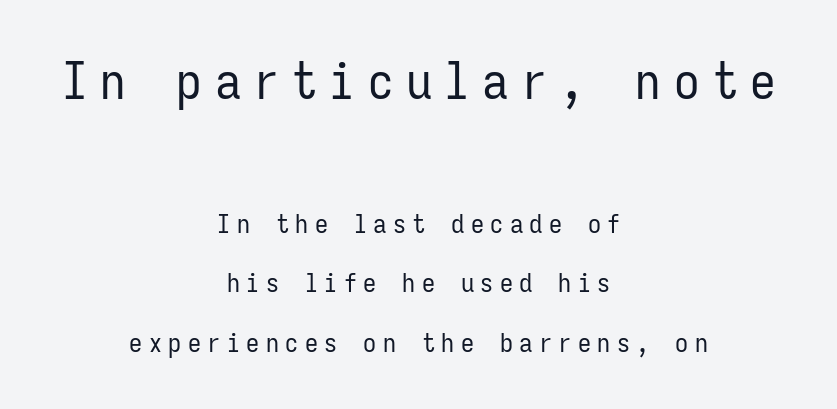
The face used here appears at its bigger size in the upper chunk. This sample trades compactness for vertical openness between lines. Is this a sans? Yes — the strokes have no serifs. No word sits above an underline. The letterforms stand isolated, each surrounded by extra space. These glyphs show unthickened strokes, regular width or finer.
